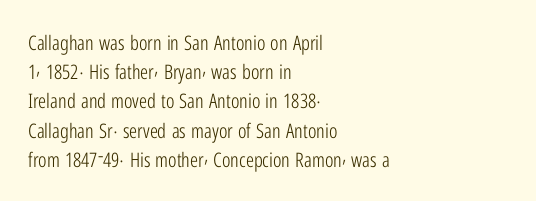
Q: Is the text bold? A: No.
Q: Is the text italic (slanted)? A: No, it is upright.
Q: Is the text underlined? A: No.
Q: How is the paragraph aligned? A: Left-aligned.
Q: Is the spacing between letters normal or unusually wide? A: Normal.
Q: Is the spacing between lines tight, normal or loose? A: Normal.
